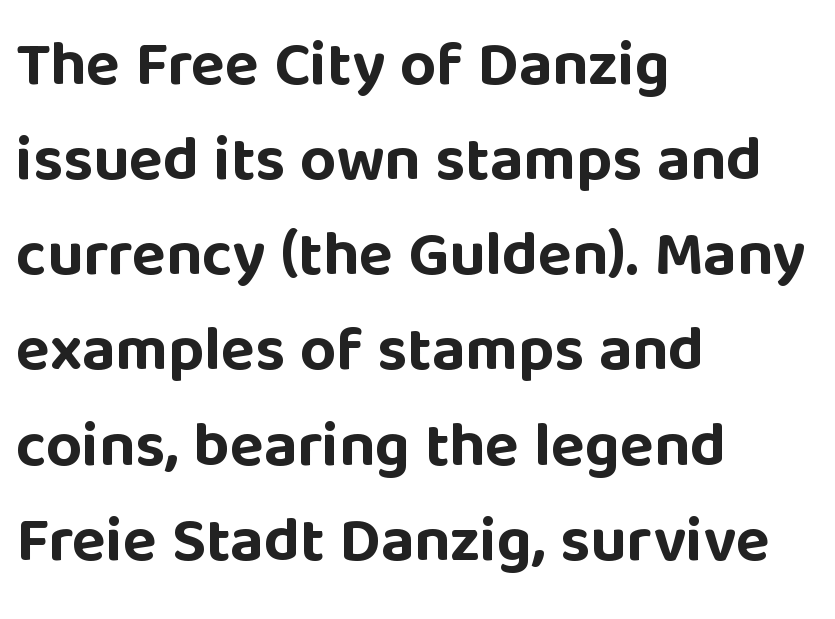
If you drew a line through each stem, it would be perfectly vertical. Each word holds together tightly as a unit, with standard inter-letter gaps. The block of text has a typical density, with ordinary space between rows. Note the varied advance widths — an 'i' is clearly narrower than an 'm'.
